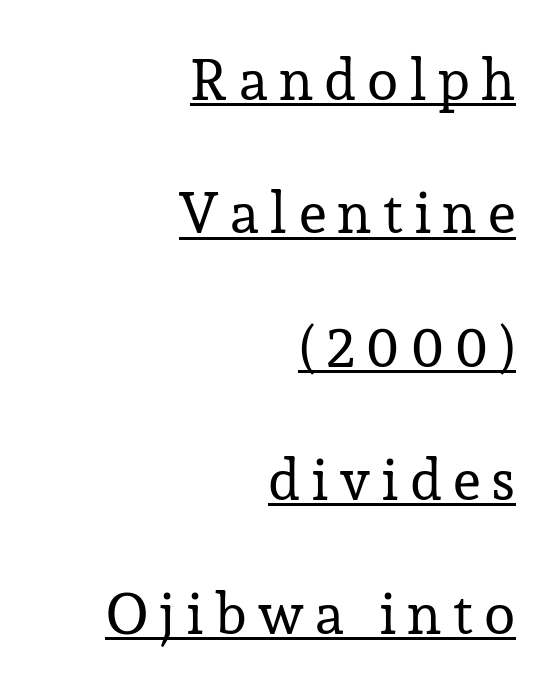
{"serif": "yes", "italic": "no", "bold": "no", "weight": "regular", "width": "normal", "stroke_contrast": "low", "x_height": "medium", "monospaced": "no", "underline": "yes", "align": "right", "line_spacing": "loose", "line_spacing_ratio": 2.34, "letter_spacing": "wide", "letter_spacing_em": 0.2, "glyph_px": 57}
